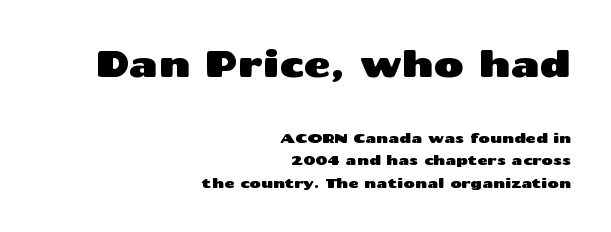
Q: Is the text italic (slanted)? A: No, it is upright.
Q: Is the typeface a serif or a sans-serif typeface? A: Sans-serif.
Q: Is the text underlined? A: No.
Q: How is the paragraph aligned? A: Right-aligned.
Q: Is the spacing between letters normal or unusually wide? A: Normal.
Q: Is the spacing between lines tight, normal or loose? A: Normal.
Q: Which block of text is set in a larger size, the first (top) or the second (bottom)? A: The first (top) one.
Q: Width (condensed, normal, or wide)? A: Wide.
Q: Stroke contrast? A: Medium.
Q: x-height? A: Medium.
Q: Monospaced? A: No.
